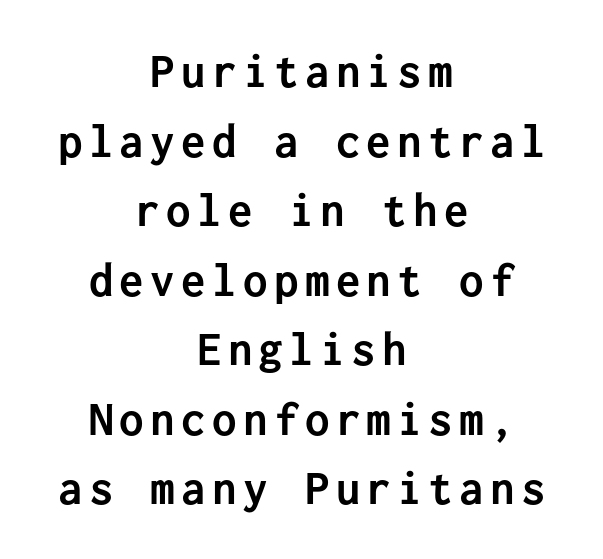
The face used here has the dense, thick strokes of a bold. A normal amount of white space separates one row of letters from the next. When letters stand straight like this, we call the style roman or upright. Note: no serifs on the glyphs.
